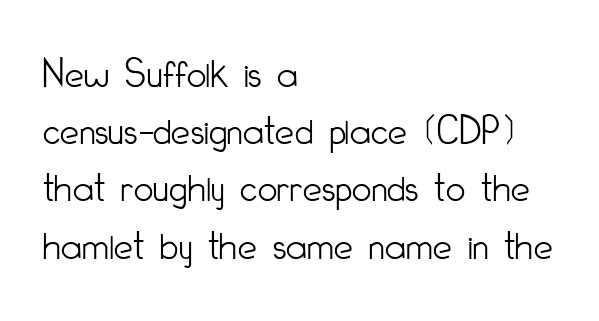
The image shows 43 px light, condensed sans-serif type, upright; set left-aligned, normal line spacing (1.33x), normal letter spacing, not underlined; low stroke contrast and a small x-height.
